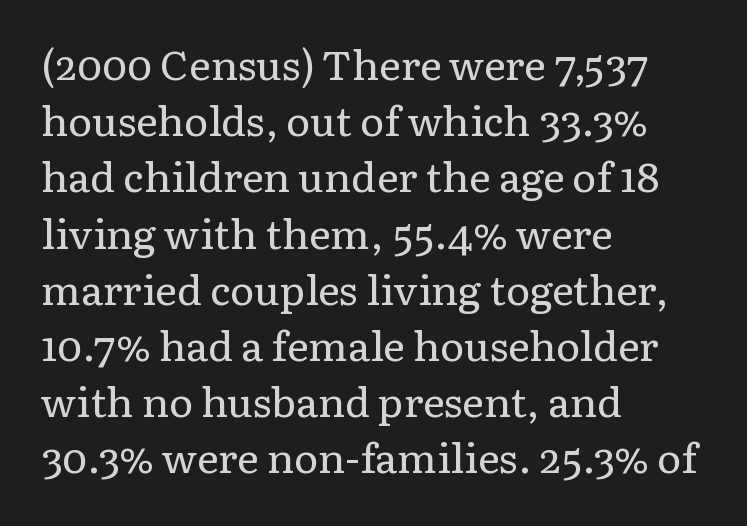
The image shows 41 px regular-weight serif type, upright; set left-aligned, normal line spacing (1.37x), normal letter spacing, not underlined; low stroke contrast and a medium x-height.
